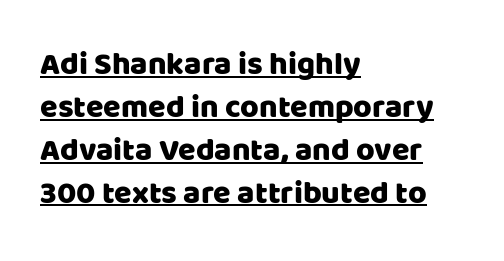
Q: Is the text italic (slanted)? A: No, it is upright.
Q: Is the typeface a serif or a sans-serif typeface? A: Sans-serif.
Q: Is the text underlined? A: Yes.
Q: How is the paragraph aligned? A: Left-aligned.
Q: Is the spacing between letters normal or unusually wide? A: Normal.
Q: Is the spacing between lines tight, normal or loose? A: Normal.
Q: Width (condensed, normal, or wide)? A: Normal.
Q: Stroke contrast? A: Low.
Q: x-height? A: Large.
Q: Monospaced? A: No.
